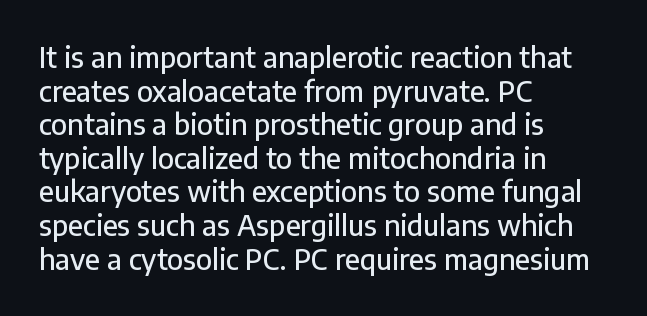
{"serif": "no", "italic": "no", "width": "normal", "stroke_contrast": "low", "x_height": "medium", "monospaced": "no", "underline": "no", "align": "left", "line_spacing_ratio": 1.2, "letter_spacing": "normal", "letter_spacing_em": 0.0, "glyph_px": 28}
